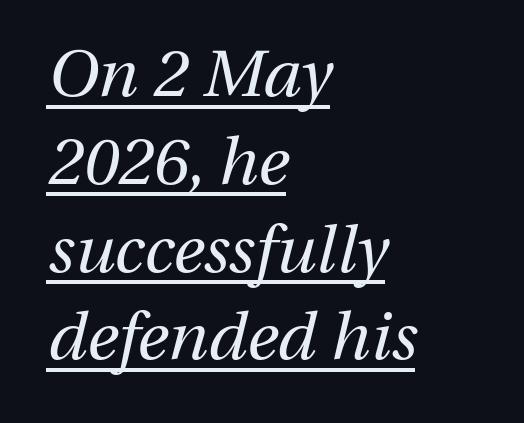
The image shows 66 px regular-weight type, italic (leaning right); set left-aligned, normal line spacing (1.33x), normal letter spacing, underlined; medium stroke contrast and a medium x-height.
